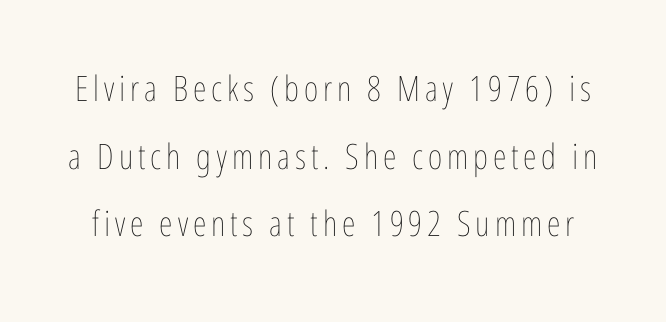
Q: Is the text bold? A: No.
Q: Is the text italic (slanted)? A: No, it is upright.
Q: Is the text underlined? A: No.
Q: Is the spacing between lines tight, normal or loose? A: Loose.
Q: Width (condensed, normal, or wide)? A: Condensed.
Q: Stroke contrast? A: Low.
Q: x-height? A: Medium.
Q: Monospaced? A: No.
